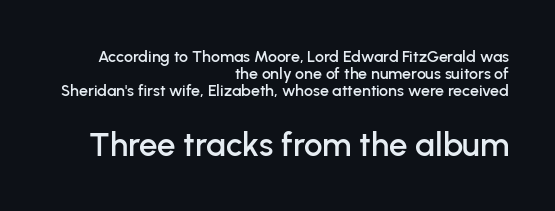
Q: Is the text italic (slanted)? A: No, it is upright.
Q: Is the typeface a serif or a sans-serif typeface? A: Sans-serif.
Q: Is the text underlined? A: No.
Q: How is the paragraph aligned? A: Right-aligned.
Q: Is the spacing between letters normal or unusually wide? A: Normal.
Q: Is the spacing between lines tight, normal or loose? A: Tight.
Q: Which block of text is set in a larger size, the first (top) or the second (bottom)? A: The second (bottom) one.
Q: Width (condensed, normal, or wide)? A: Normal.
Q: Stroke contrast? A: Low.
Q: x-height? A: Medium.
Q: Monospaced? A: No.
